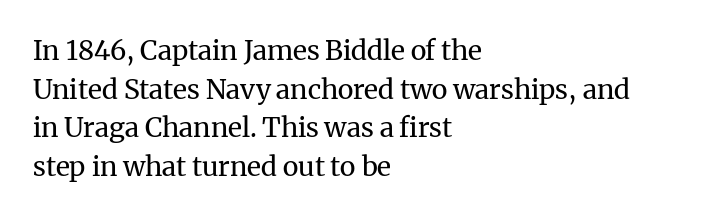
{"italic": "no", "bold": "no", "underline": "no", "align": "left", "line_spacing": "normal", "line_spacing_ratio": 1.43, "letter_spacing": "normal", "letter_spacing_em": 0.0, "glyph_px": 27}
